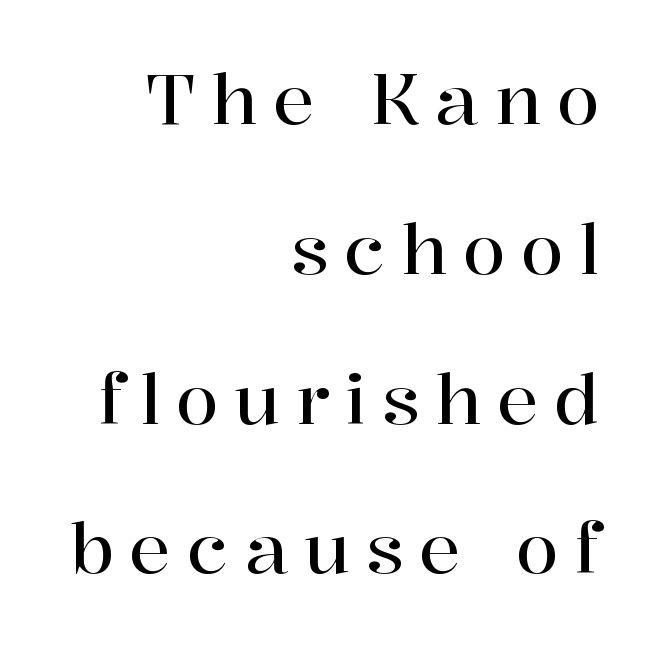
The letters are spread apart with noticeably loose tracking. The string is rendered with underlining switched off. All the whitespace from short lines collects on the left. Each letter's strokes conclude with small projecting serifs. Ascenders rise straight up at ninety degrees. A great deal of white space separates one row of letters from the next.
